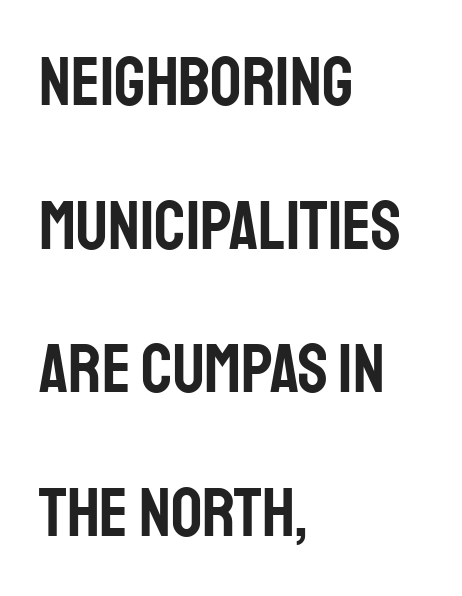
Examine the stroke ends and you'll find no serifs. This sample has the flowing, uneven cadence of proportional lettering. Words appear dense and cohesive because spacing is normal. The lines are quadded left. Is there much room between lines? Yes — plenty of vertical air separates them. Ascenders rise straight up at ninety degrees.
